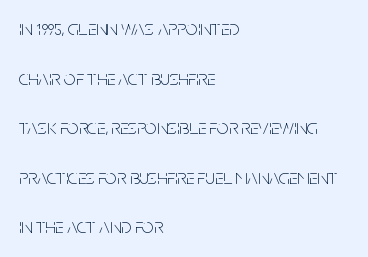
{"italic": "no", "bold": "no", "underline": "no", "align": "left", "line_spacing": "loose", "line_spacing_ratio": 2.36, "letter_spacing": "normal", "letter_spacing_em": 0.0, "glyph_px": 21}
